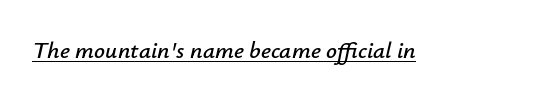
The image shows 24 px text type, italic (leaning right); set normal letter spacing, underlined.
